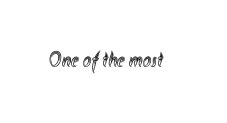
The image shows 22 px text type; set normal letter spacing, not underlined.
